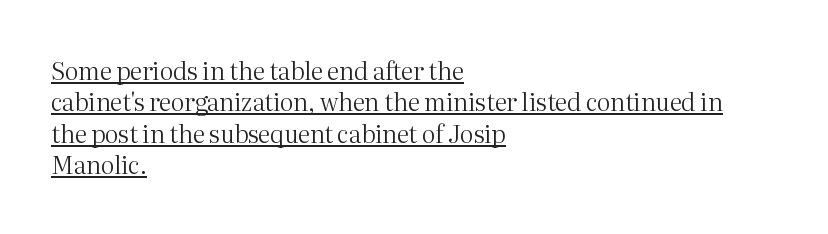
Visually the block forms a straight wall on the left and a jagged coastline on the right. The typography opts for an upright posture over an oblique one. The letterforms sit at book weight or below. Nobody touched the tracking dial on this one.
